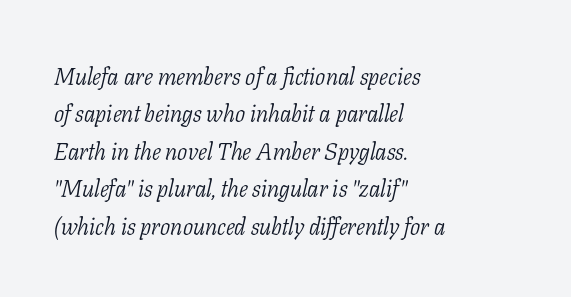
Q: Is the text bold? A: No.
Q: Is the text italic (slanted)? A: Yes, it leans right by about 11 degrees.
Q: Is the text underlined? A: No.
Q: How is the paragraph aligned? A: Left-aligned.
Q: Is the spacing between letters normal or unusually wide? A: Normal.
Q: Is the spacing between lines tight, normal or loose? A: Normal.
